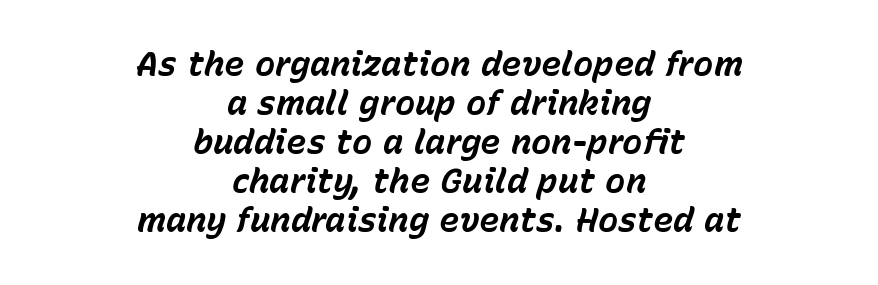
{"italic": "yes", "lean": "right", "slant_degrees": 15, "bold": "yes", "weight": "bold", "width": "normal", "stroke_contrast": "low", "x_height": "medium", "monospaced": "no", "underline": "no", "align": "center", "line_spacing": "tight", "line_spacing_ratio": 1.15, "letter_spacing": "normal", "letter_spacing_em": 0.0, "glyph_px": 34}
